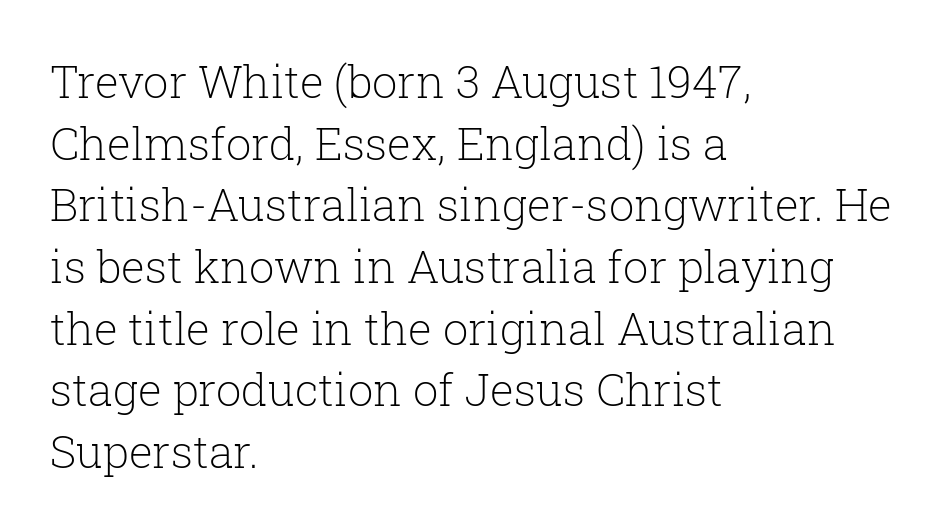
{"serif": "yes", "italic": "no", "bold": "no", "weight": "light", "width": "normal", "stroke_contrast": "low", "x_height": "medium", "monospaced": "no", "underline": "no", "align": "left", "line_spacing": "normal", "line_spacing_ratio": 1.37, "letter_spacing": "normal", "letter_spacing_em": 0.0, "glyph_px": 45}
